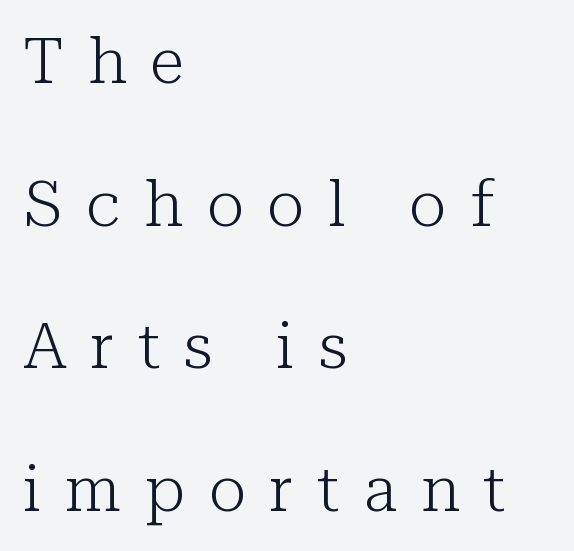
The image shows 64 px light serif type, upright; set left-aligned, loose line spacing (2.23x), unusually wide letter spacing (+0.37 em), not underlined; low stroke contrast and a medium x-height.
